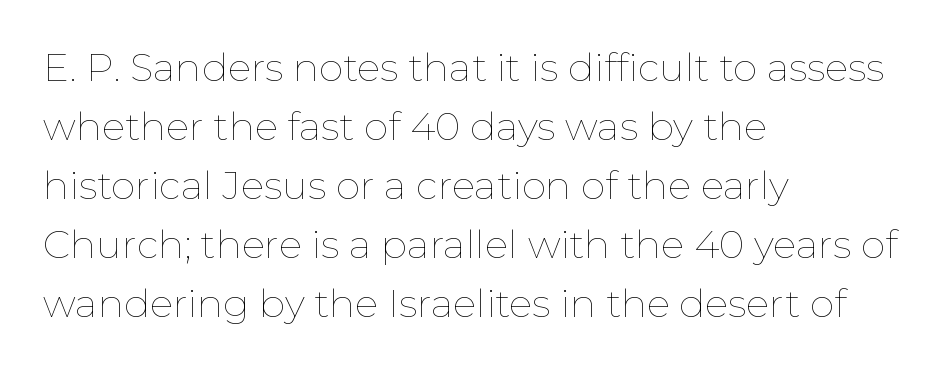
{"italic": "no", "bold": "no", "weight": "thin", "width": "normal", "stroke_contrast": "low", "x_height": "medium", "monospaced": "no", "underline": "no", "align": "left", "line_spacing": "normal", "line_spacing_ratio": 1.51, "letter_spacing": "normal", "letter_spacing_em": 0.0, "glyph_px": 39}
